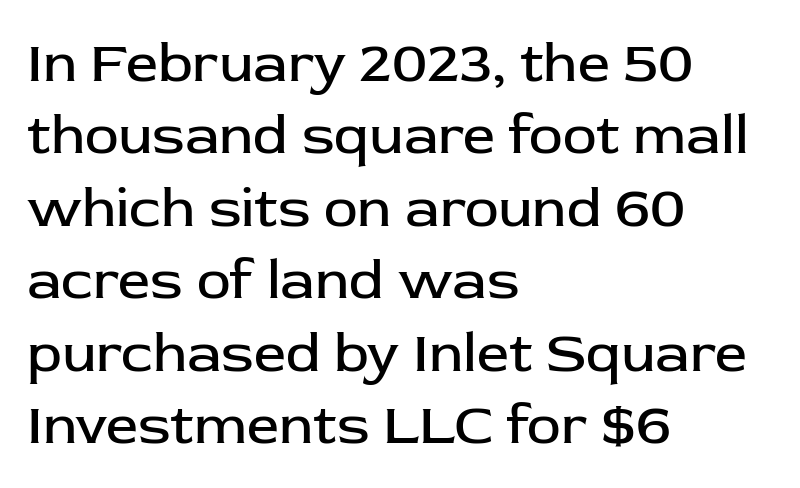
Rendered with straight, roman letterforms. The paragraph has a hard left edge and a soft right edge. No heavy texture on the line: the type isn't bold. Letter spacing: default.
